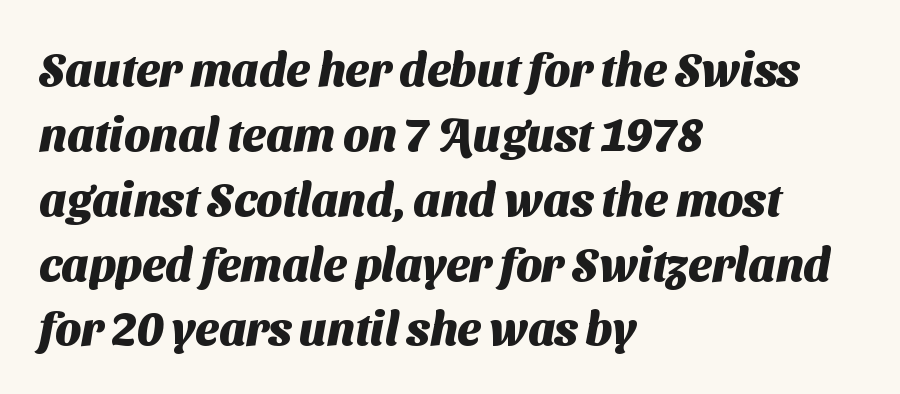
{"serif": "no", "bold": "yes", "weight": "heavy", "width": "normal", "stroke_contrast": "medium", "x_height": "medium", "monospaced": "no", "underline": "no", "align": "left", "line_spacing": "normal", "line_spacing_ratio": 1.41, "letter_spacing": "normal", "letter_spacing_em": 0.0, "glyph_px": 46}
